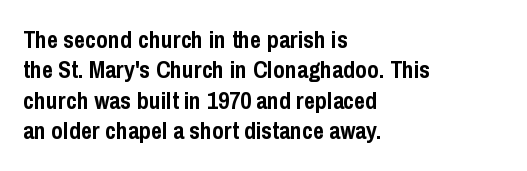
The glyphs are unaccompanied by any horizontal stroke below them. The leading is moderate, giving the passage an even texture. Left-aligned paragraph, ragged on the right. A full-strength bold gives these letters their thick strokes. This sample uses an upright cut, with every glyph sitting square on the baseline.
